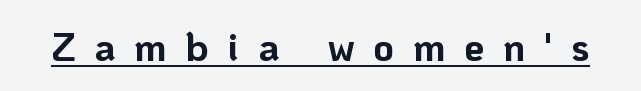
Unlike a traditional serif, this face leaves its strokes unadorned. Italic? Not at all — the glyphs are vertical. Strokes here are thick enough to call this a true bold. Underlined type. Do the characters align in a grid? No, the font is proportional.
